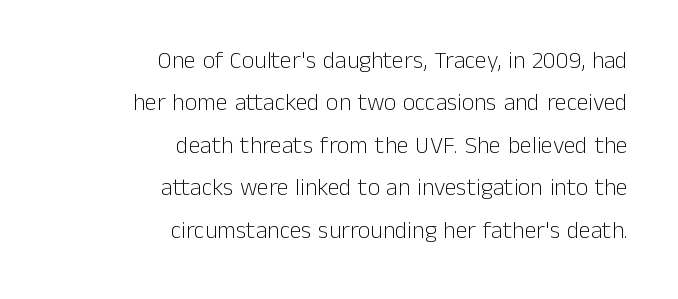
The image shows 24 px text type, upright; set right-aligned, line spacing 1.77x, normal letter spacing, not underlined.
